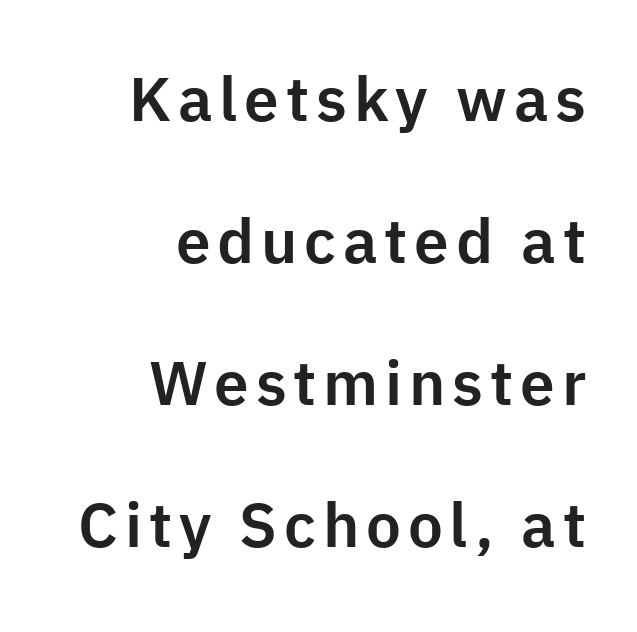
The image shows 62 px sans-serif type, upright; set right-aligned, loose line spacing (2.29x), not underlined; low stroke contrast and a medium x-height.
